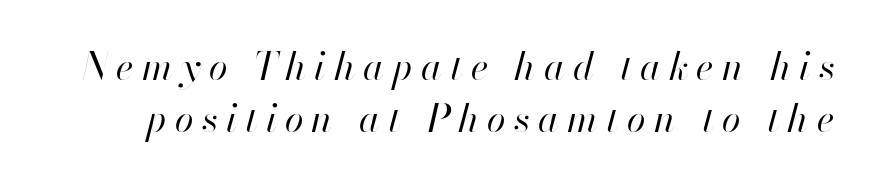
{"italic": "yes", "lean": "right", "slant_degrees": 13, "bold": "no", "weight": "regular", "width": "normal", "stroke_contrast": "high", "x_height": "small", "monospaced": "no", "underline": "no", "line_spacing": "normal", "line_spacing_ratio": 1.37, "letter_spacing": "wide", "letter_spacing_em": 0.22, "glyph_px": 38}
